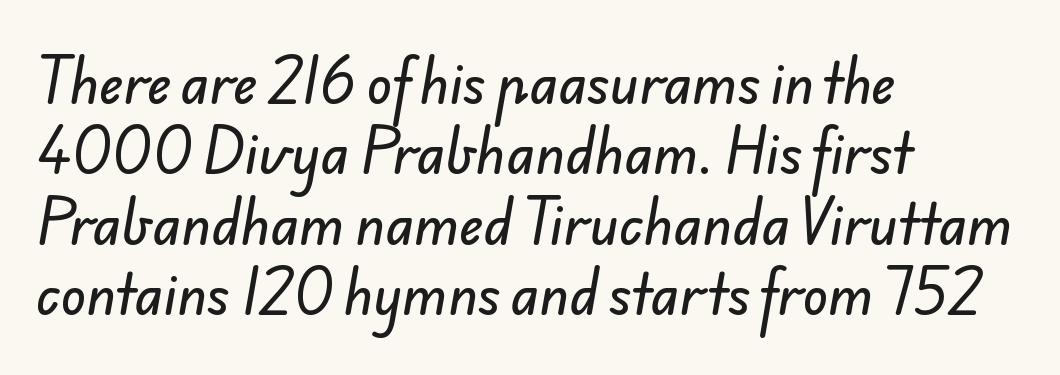
The image shows 53 px sans-serif type; set left-aligned, normal line spacing (1.33x), normal letter spacing, not underlined; low stroke contrast and a small x-height.
